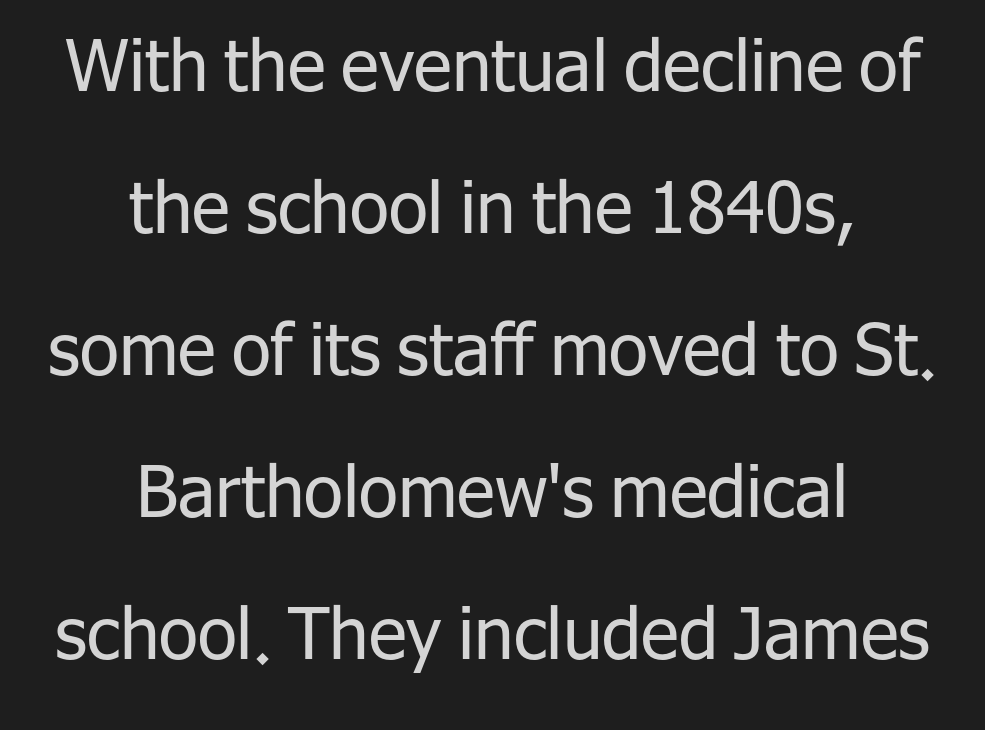
The image shows 71 px regular-weight sans-serif type, upright; set centered, loose line spacing (2.0x), normal letter spacing, not underlined; low stroke contrast and a medium x-height.
